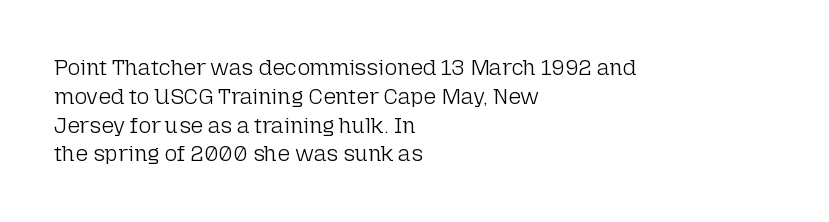
{"italic": "no", "bold": "no", "underline": "no", "align": "left", "line_spacing": "normal", "line_spacing_ratio": 1.31, "letter_spacing": "normal", "letter_spacing_em": 0.0, "glyph_px": 22}
